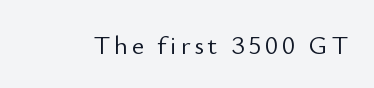
The image shows 26 px text type, upright; set not underlined.
